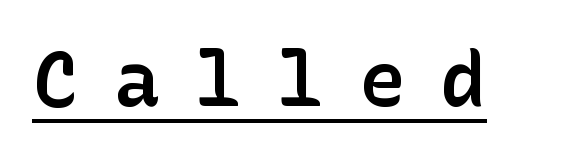
Q: Is the text bold? A: Semi-bold.
Q: Is the text italic (slanted)? A: No, it is upright.
Q: Is the typeface a serif or a sans-serif typeface? A: Sans-serif.
Q: Is the text underlined? A: Yes.
Q: Is the spacing between letters normal or unusually wide? A: Unusually wide.
Q: Width (condensed, normal, or wide)? A: Normal.
Q: Stroke contrast? A: Low.
Q: x-height? A: Medium.
